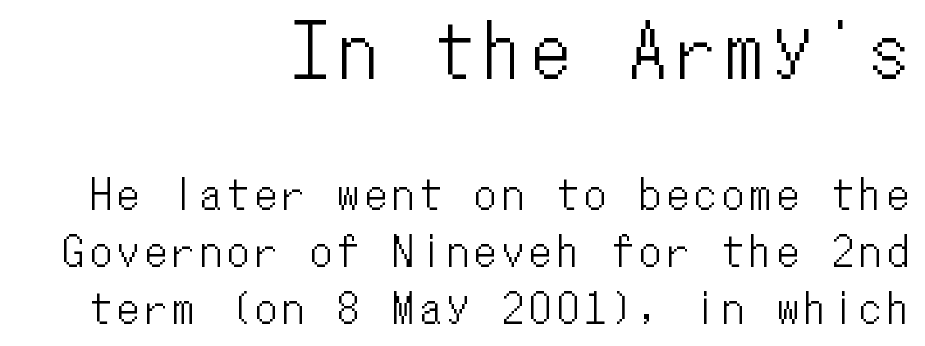
Q: Is the text italic (slanted)? A: No, it is upright.
Q: Is the text underlined? A: No.
Q: How is the paragraph aligned? A: Right-aligned.
Q: Is the spacing between lines tight, normal or loose? A: Normal.
Q: Which block of text is set in a larger size, the first (top) or the second (bottom)? A: The first (top) one.
Q: Width (condensed, normal, or wide)? A: Condensed.
Q: Stroke contrast? A: Low.
Q: x-height? A: Medium.
Q: Monospaced? A: Yes.
